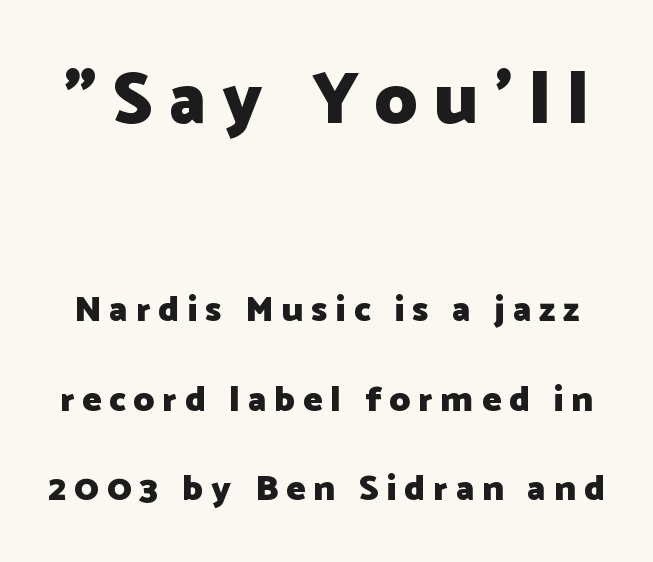
The image shows 73 px heavy sans-serif type, upright; set loose line spacing (2.48x), unusually wide letter spacing (+0.22 em), not underlined; the first (top) block is 2.03x larger; low stroke contrast and a medium x-height.
